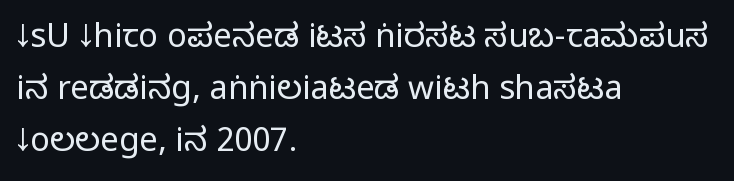
The image shows 33 px regular-weight, condensed sans-serif type, upright; set left-aligned, normal line spacing (1.57x), normal letter spacing, not underlined; low stroke contrast and a large x-height.
